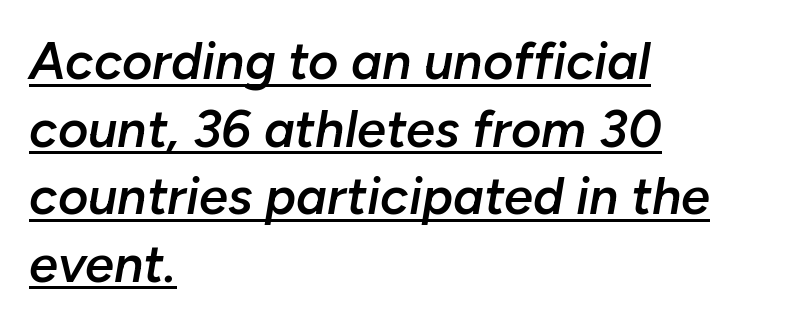
{"italic": "yes", "lean": "right", "slant_degrees": 10, "bold": "semi", "weight": "semibold", "width": "normal", "stroke_contrast": "low", "x_height": "medium", "monospaced": "no", "underline": "yes", "align": "left", "line_spacing": "normal", "line_spacing_ratio": 1.3, "letter_spacing": "normal", "letter_spacing_em": 0.0, "glyph_px": 52}
